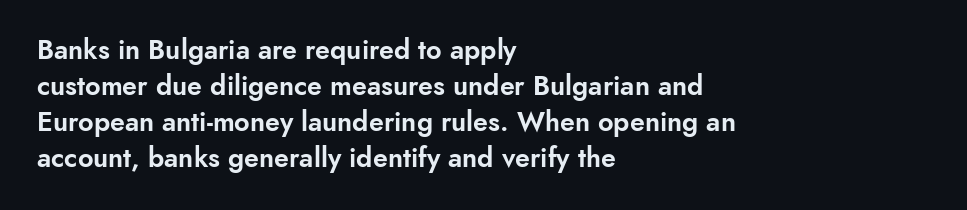
The image shows 27 px text type, upright; set left-aligned, normal line spacing (1.33x), normal letter spacing, not underlined.
